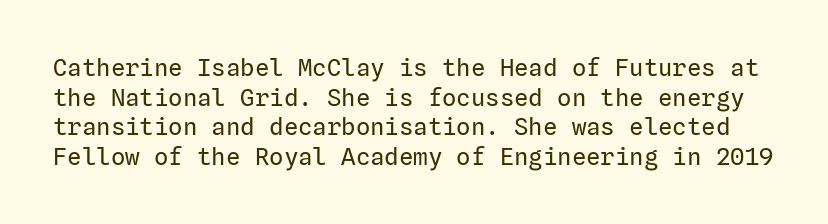
Q: Is the text bold? A: No.
Q: Is the text italic (slanted)? A: No, it is upright.
Q: Is the text underlined? A: No.
Q: Is the spacing between letters normal or unusually wide? A: Normal.
